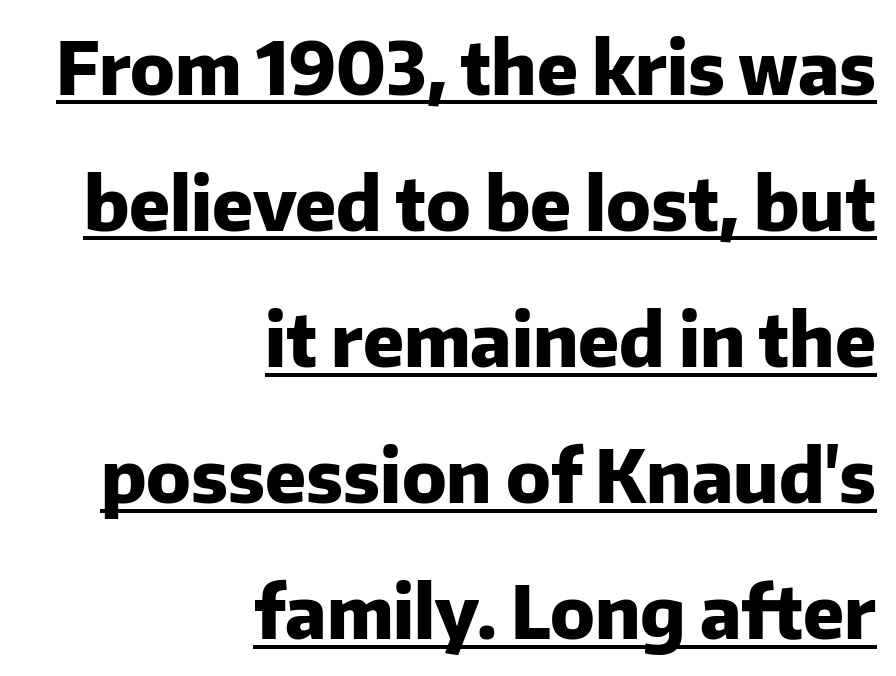
Q: Is the text bold? A: Yes.
Q: Is the text italic (slanted)? A: No, it is upright.
Q: Is the typeface a serif or a sans-serif typeface? A: Sans-serif.
Q: Is the text underlined? A: Yes.
Q: How is the paragraph aligned? A: Right-aligned.
Q: Is the spacing between letters normal or unusually wide? A: Normal.
Q: Width (condensed, normal, or wide)? A: Normal.
Q: Stroke contrast? A: Low.
Q: x-height? A: Medium.
Q: Monospaced? A: No.
